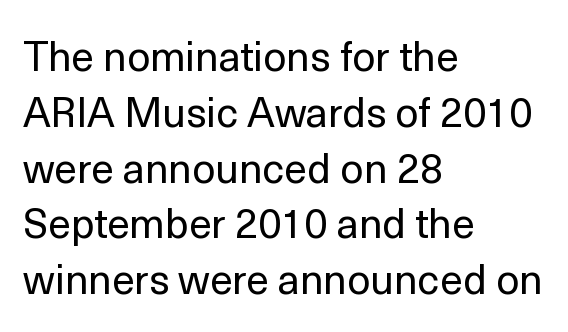
The image shows 41 px regular-weight sans-serif type, upright; set left-aligned, normal line spacing (1.36x), normal letter spacing, not underlined; a medium x-height.
